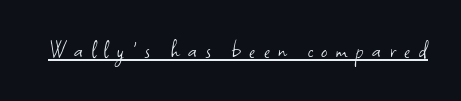
{"bold": "no", "underline": "yes", "letter_spacing": "wide", "letter_spacing_em": 0.34, "glyph_px": 25}
